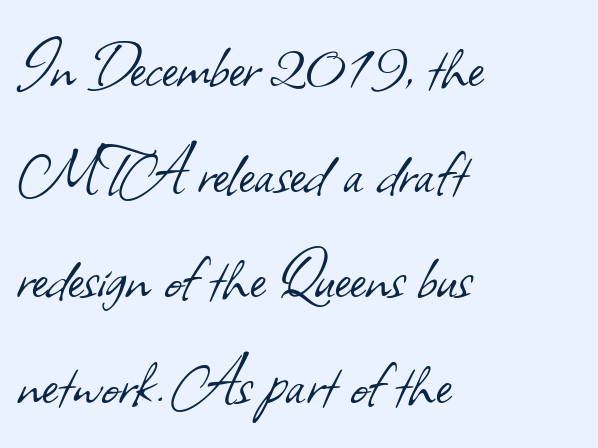
{"serif": "no", "bold": "no", "weight": "light", "width": "normal", "stroke_contrast": "low", "x_height": "small", "monospaced": "no", "underline": "no", "align": "left", "line_spacing": "normal", "line_spacing_ratio": 1.41, "letter_spacing": "normal", "letter_spacing_em": 0.0, "glyph_px": 75}
